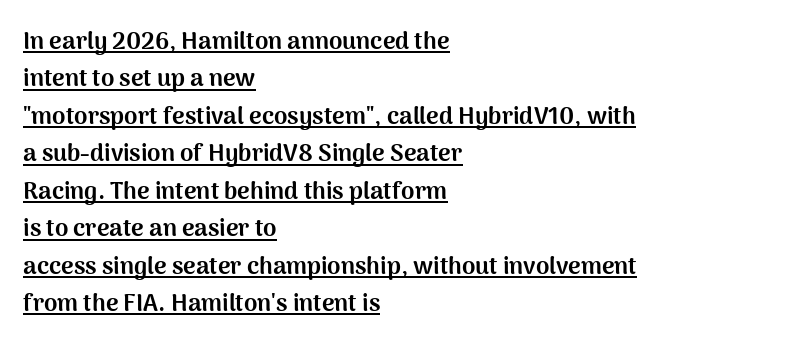
Q: Is the text bold? A: Yes.
Q: Is the text italic (slanted)? A: No, it is upright.
Q: Is the text underlined? A: Yes.
Q: How is the paragraph aligned? A: Left-aligned.
Q: Is the spacing between letters normal or unusually wide? A: Normal.
Q: Is the spacing between lines tight, normal or loose? A: Normal.
